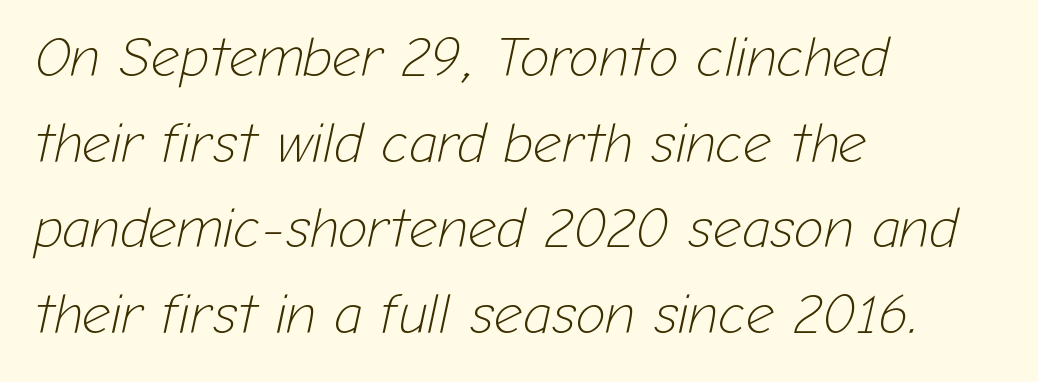
Q: Is the text bold? A: No.
Q: Is the text italic (slanted)? A: Yes, it leans right by about 12 degrees.
Q: Is the text underlined? A: No.
Q: How is the paragraph aligned? A: Left-aligned.
Q: Is the spacing between letters normal or unusually wide? A: Normal.
Q: Is the spacing between lines tight, normal or loose? A: Normal.
Q: Width (condensed, normal, or wide)? A: Normal.
Q: Stroke contrast? A: Low.
Q: x-height? A: Medium.
Q: Monospaced? A: No.
